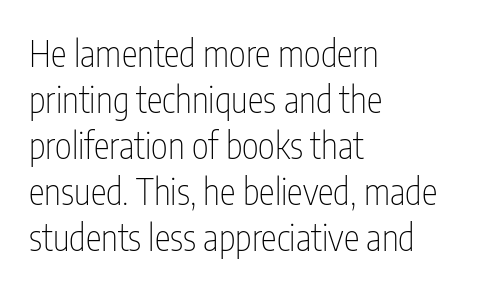
{"serif": "no", "italic": "no", "bold": "no", "weight": "thin", "width": "condensed", "stroke_contrast": "low", "x_height": "medium", "monospaced": "no", "underline": "no", "align": "left", "line_spacing": "normal", "line_spacing_ratio": 1.28, "letter_spacing": "normal", "letter_spacing_em": 0.0, "glyph_px": 36}
